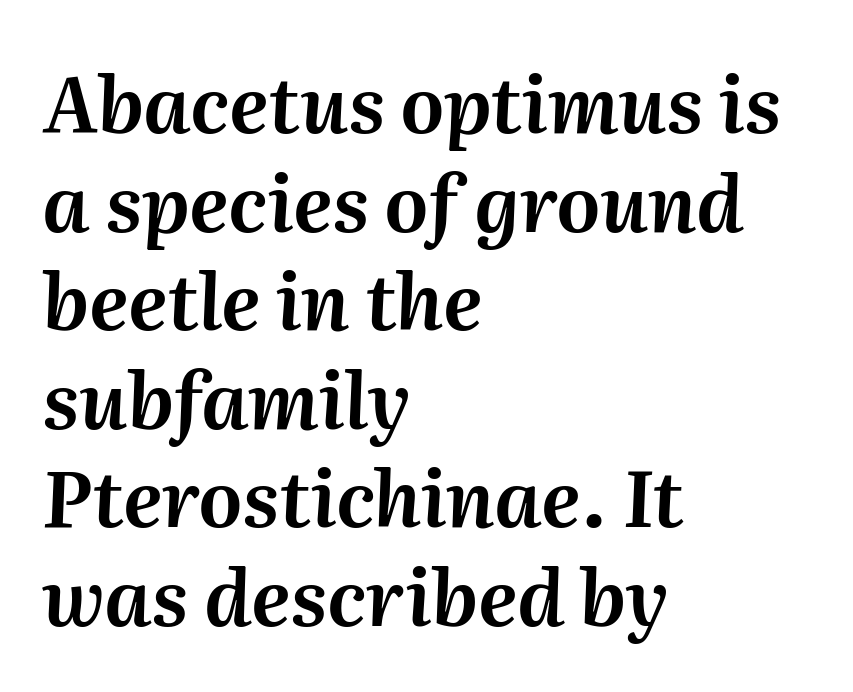
The image shows 77 px text type, italic (leaning right); set left-aligned, normal line spacing (1.28x), normal letter spacing, not underlined; medium stroke contrast and a medium x-height.
